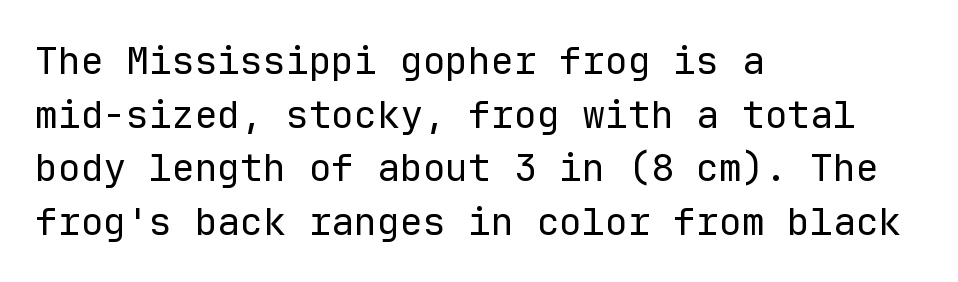
The image shows 38 px regular-weight sans-serif type, upright, monospaced; set left-aligned, normal line spacing (1.41x), normal letter spacing, not underlined; low stroke contrast and a medium x-height.
